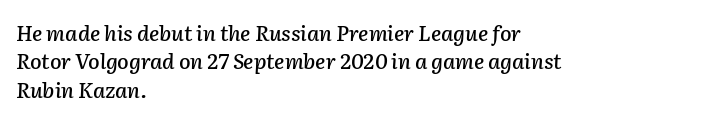
The image shows 21 px text type, italic (leaning right); set left-aligned, normal line spacing (1.35x), normal letter spacing, not underlined.
